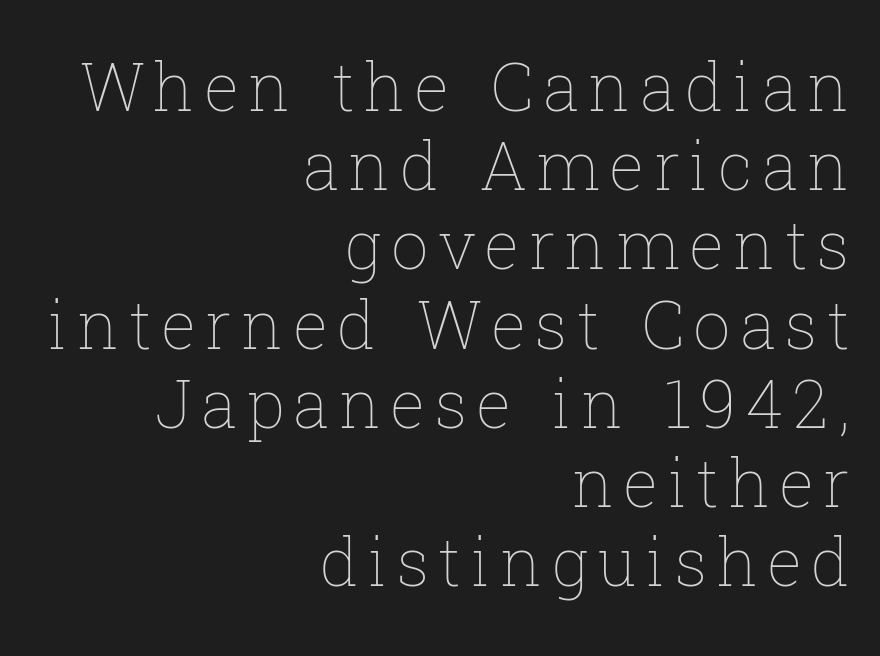
The image shows 66 px thin type, upright; set right-aligned, line spacing 1.2x, not underlined; low stroke contrast and a medium x-height.
